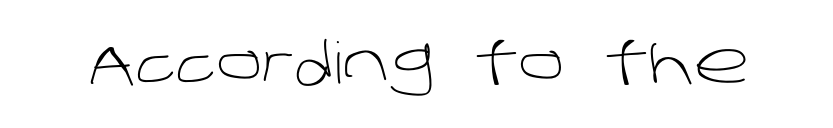
The image shows 57 px light sans-serif type; set normal letter spacing, not underlined; low stroke contrast and a large x-height.
